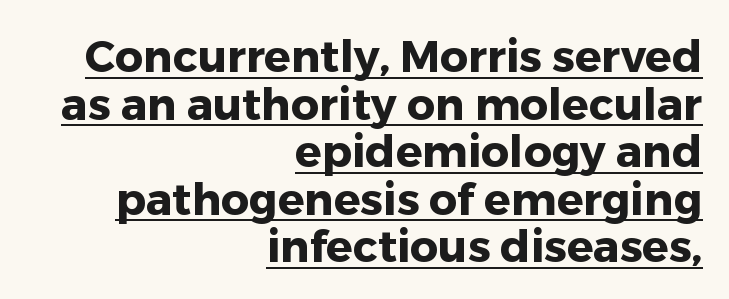
Q: Is the text bold? A: Yes.
Q: Is the text italic (slanted)? A: No, it is upright.
Q: Is the typeface a serif or a sans-serif typeface? A: Sans-serif.
Q: Is the text underlined? A: Yes.
Q: How is the paragraph aligned? A: Right-aligned.
Q: Is the spacing between letters normal or unusually wide? A: Normal.
Q: Is the spacing between lines tight, normal or loose? A: Tight.
Q: Width (condensed, normal, or wide)? A: Normal.
Q: Stroke contrast? A: Low.
Q: x-height? A: Medium.
Q: Monospaced? A: No.
